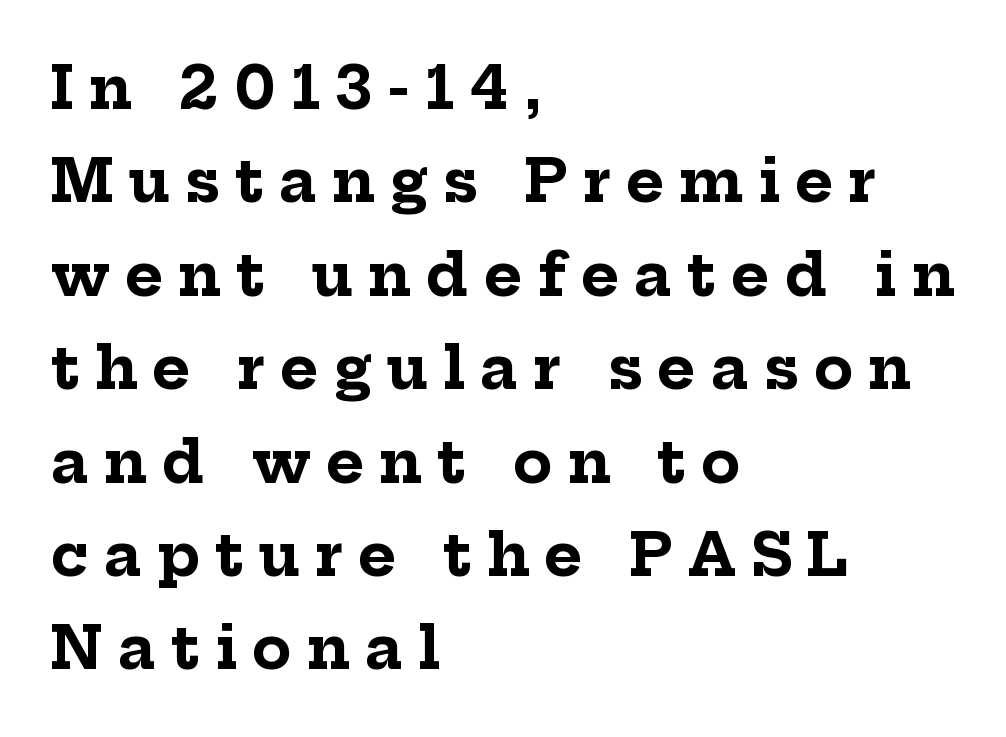
Line starts are locked; line ends wander. A typesetter would call this leading conventional body-copy spacing. Between one letter and the next there's a generous, obvious gap. Descenders hang freely into open space. These lines carry a lot of weight — the face is fully bold.
